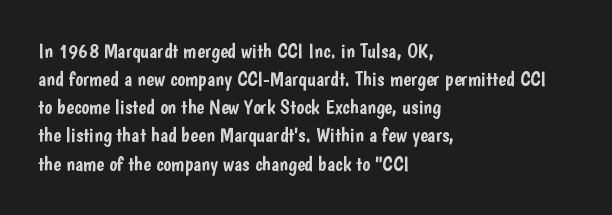
The image shows 21 px text type, upright; set left-aligned, normal line spacing (1.34x), normal letter spacing, not underlined.
